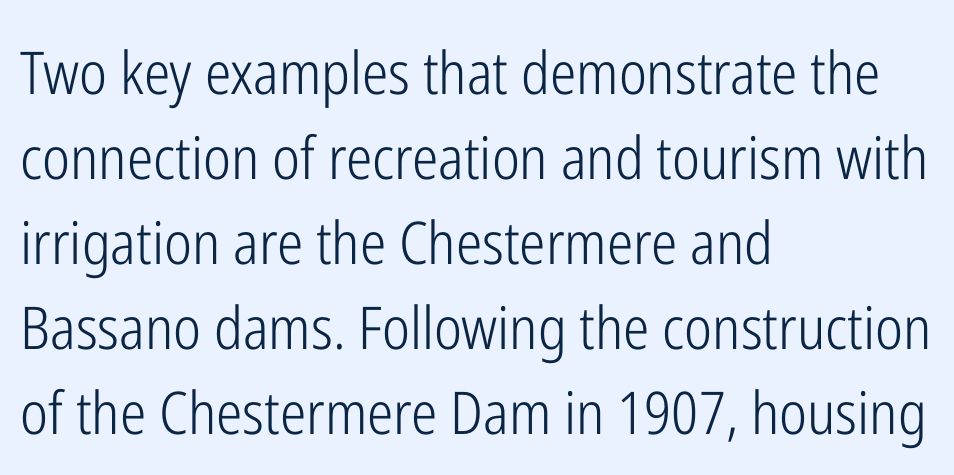
Layout note: lines flush left. The font sits on the lighter half of the weight spectrum, regular included. Has an underline been added? It has not. Normally led — the rows are evenly, conventionally spaced.
